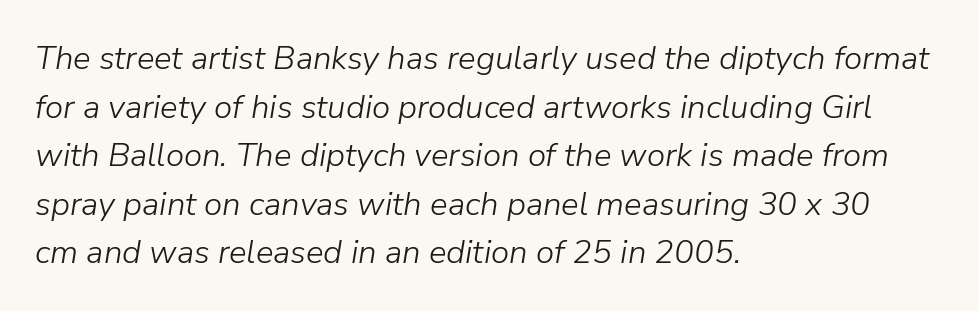
{"italic": "yes", "lean": "right", "slant_degrees": 9, "bold": "no", "weight": "light", "width": "normal", "stroke_contrast": "low", "x_height": "medium", "monospaced": "no", "underline": "no", "align": "left", "line_spacing": "normal", "line_spacing_ratio": 1.47, "letter_spacing": "normal", "letter_spacing_em": 0.0, "glyph_px": 33}
